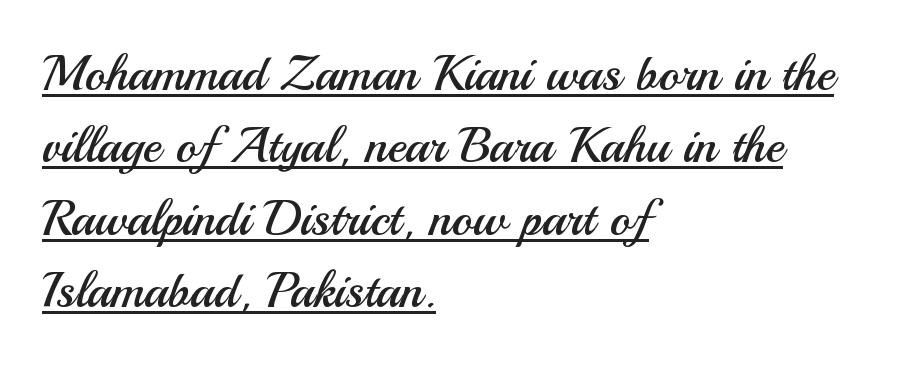
Q: Is the text bold? A: No.
Q: Is the text italic (slanted)? A: Yes.
Q: Is the typeface a serif or a sans-serif typeface? A: Sans-serif.
Q: Is the text underlined? A: Yes.
Q: How is the paragraph aligned? A: Left-aligned.
Q: Is the spacing between letters normal or unusually wide? A: Normal.
Q: Is the spacing between lines tight, normal or loose? A: Normal.
Q: Width (condensed, normal, or wide)? A: Normal.
Q: Stroke contrast? A: Medium.
Q: x-height? A: Small.
Q: Monospaced? A: No.
